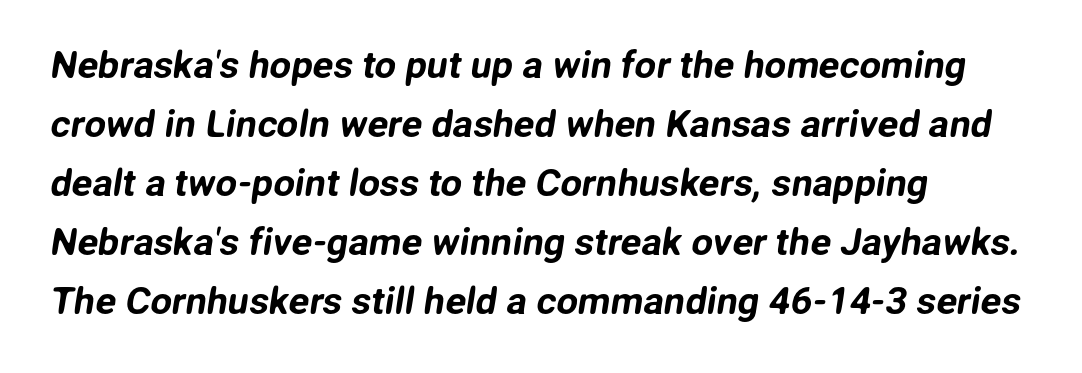
The image shows 38 px sans-serif type; set left-aligned, normal line spacing (1.55x), normal letter spacing, not underlined; low stroke contrast and a medium x-height.
